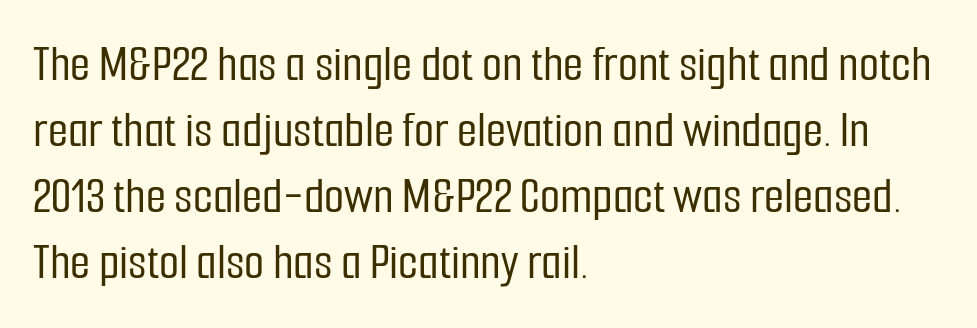
You could not count columns in this text — the font is proportionally spaced. Evenly set lines give the paragraph a standard silhouette. Unlike italic type, these characters show no tilt at all. The passage shown is typeset with a sans-serif family. Each row of text sits above clean, open space. In CSS terms this would be text-align: left.
